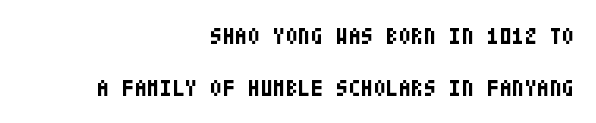
Q: Is the text bold? A: Yes.
Q: Is the text italic (slanted)? A: No, it is upright.
Q: Is the text underlined? A: No.
Q: How is the paragraph aligned? A: Right-aligned.
Q: Is the spacing between letters normal or unusually wide? A: Normal.
Q: Is the spacing between lines tight, normal or loose? A: Loose.
